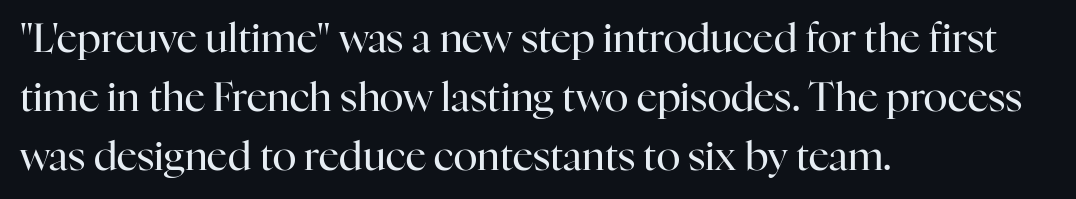
Q: Is the text bold? A: No.
Q: Is the text italic (slanted)? A: No, it is upright.
Q: Is the typeface a serif or a sans-serif typeface? A: Serif.
Q: Is the text underlined? A: No.
Q: How is the paragraph aligned? A: Left-aligned.
Q: Is the spacing between letters normal or unusually wide? A: Normal.
Q: Is the spacing between lines tight, normal or loose? A: Normal.
Q: Width (condensed, normal, or wide)? A: Normal.
Q: Stroke contrast? A: High.
Q: x-height? A: Medium.
Q: Monospaced? A: No.
